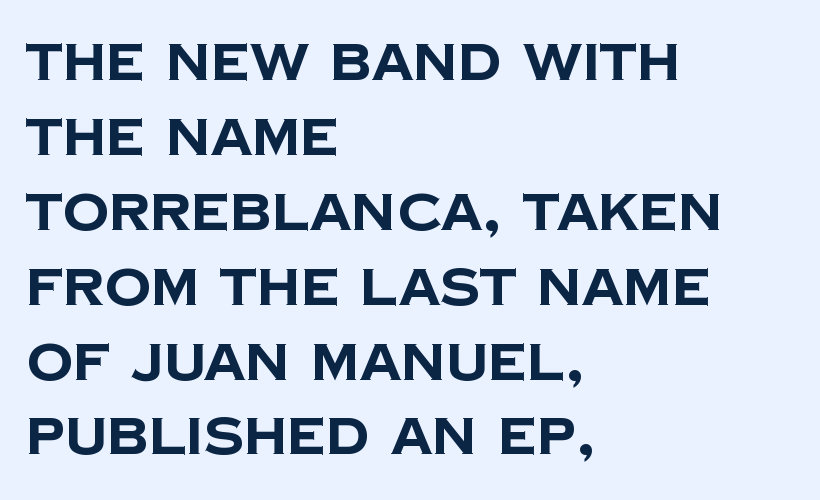
{"serif": "no", "bold": "yes", "weight": "bold", "width": "normal", "stroke_contrast": "low", "x_height": "large", "monospaced": "no", "underline": "no", "align": "left", "line_spacing": "normal", "line_spacing_ratio": 1.44, "letter_spacing": "normal", "letter_spacing_em": 0.0, "glyph_px": 52}
